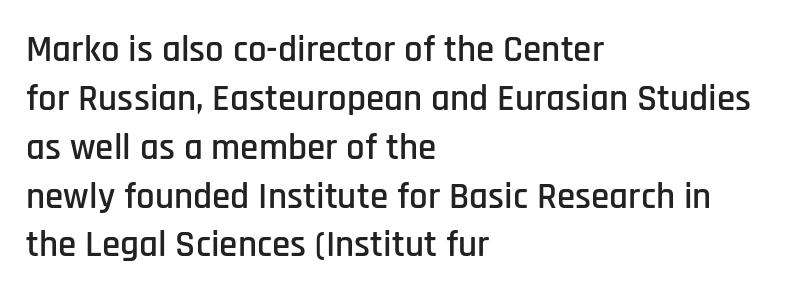
Is the block centered? No — it sits flush against the left margin. This sample has the flowing, uneven cadence of proportional lettering. The specimen reads as upright at a glance. You could call the tracking neutral — neither tight nor loose. The text was rendered using a sans face with plain stroke endings.
